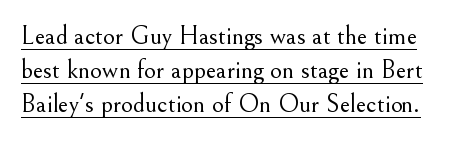
The image shows 26 px text type, upright; set normal line spacing (1.31x), normal letter spacing, underlined.
